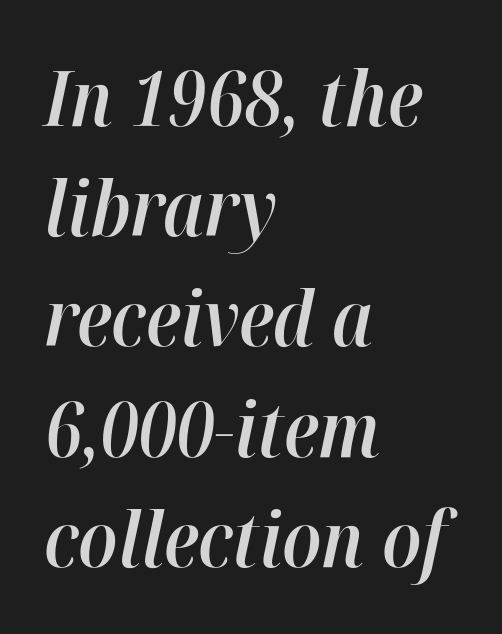
The image shows 76 px semibold type, italic (leaning right); set left-aligned, normal line spacing (1.45x), normal letter spacing, not underlined; high stroke contrast and a medium x-height.
